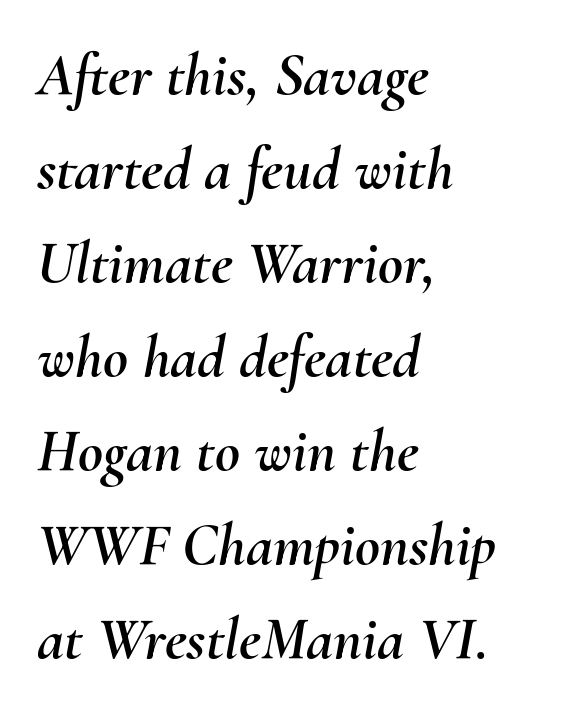
Honestly, the row spacing looks completely unremarkable. You could call the tracking neutral — neither tight nor loose. This sample has the flowing, uneven cadence of proportional lettering. Which margin do the lines hug? The left one — the right edge is uneven. The space beneath each line is pristine and unruled. Italic: yes, the glyphs are oblique.
